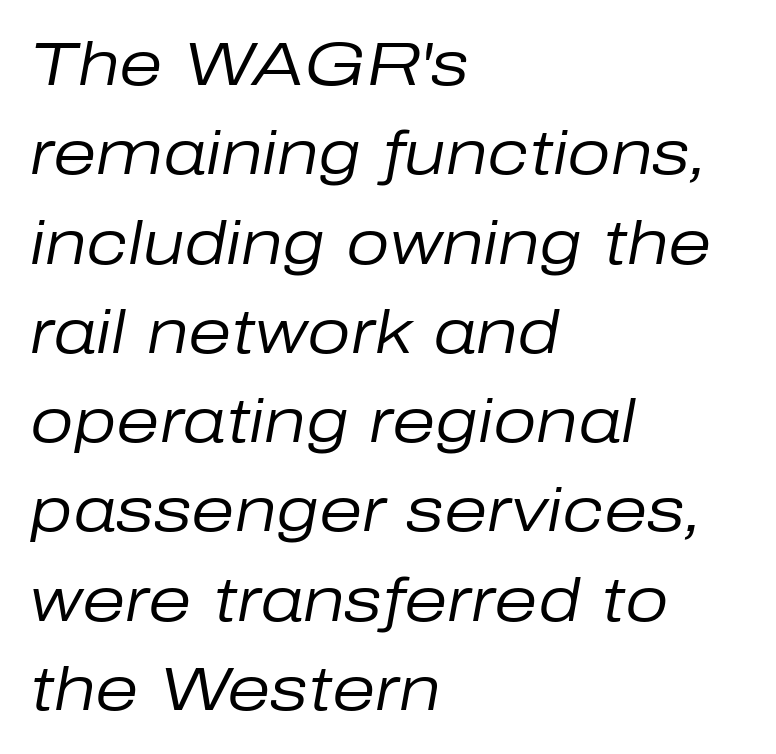
The image shows 62 px regular-weight type, italic (leaning right); set left-aligned, normal line spacing (1.44x), normal letter spacing, not underlined; low stroke contrast and a medium x-height.
